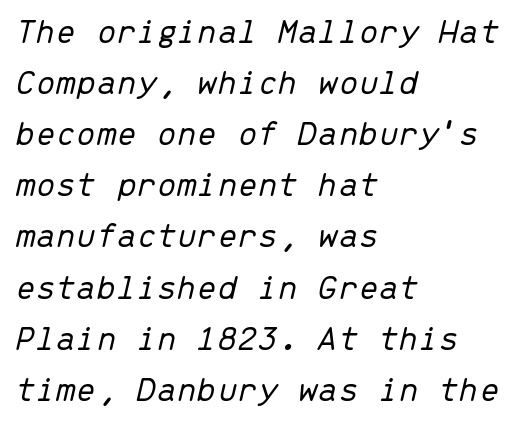
{"italic": "yes", "lean": "right", "slant_degrees": 13, "bold": "no", "weight": "light", "width": "normal", "stroke_contrast": "low", "x_height": "medium", "monospaced": "yes", "underline": "no", "align": "left", "line_spacing": "normal", "line_spacing_ratio": 1.42, "letter_spacing": "normal", "letter_spacing_em": 0.0, "glyph_px": 36}
